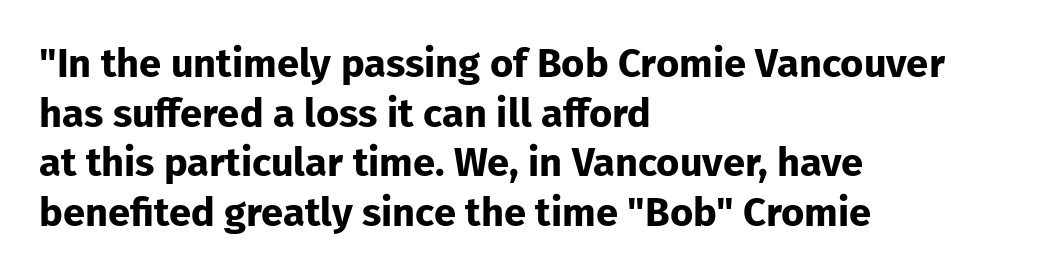
Notice how thick the strokes are: this is what a full bold looks like. Casual observation: everything's shoved over to the left. Character widths vary here, with narrow letters taking less room than wide ones. Plain, unruled lines of type. The axis of the letterforms is exactly vertical.
